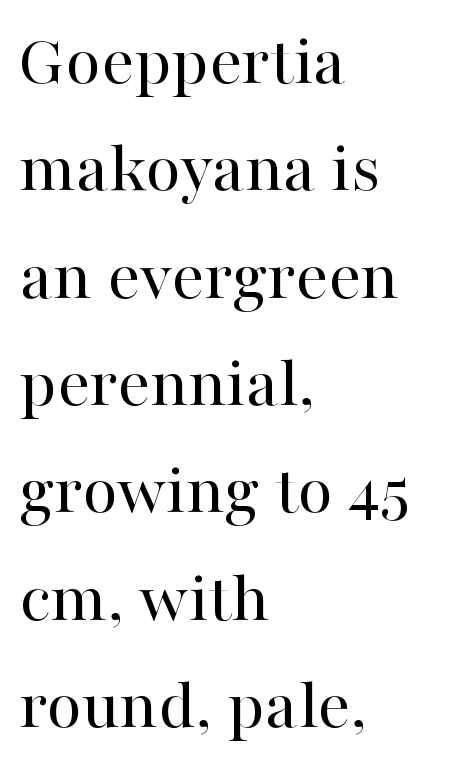
The image shows 73 px regular-weight serif type, upright; set left-aligned, normal line spacing (1.47x), normal letter spacing, not underlined; high stroke contrast and a medium x-height.
